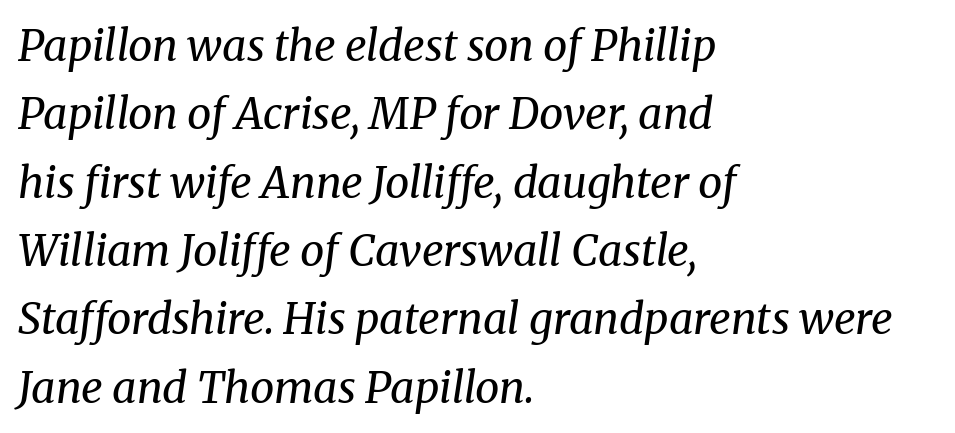
{"serif": "yes", "italic": "yes", "lean": "right", "slant_degrees": 8, "bold": "no", "weight": "regular", "width": "normal", "stroke_contrast": "medium", "x_height": "medium", "monospaced": "no", "underline": "no", "align": "left", "line_spacing": "normal", "line_spacing_ratio": 1.59, "letter_spacing": "normal", "letter_spacing_em": 0.0, "glyph_px": 43}
